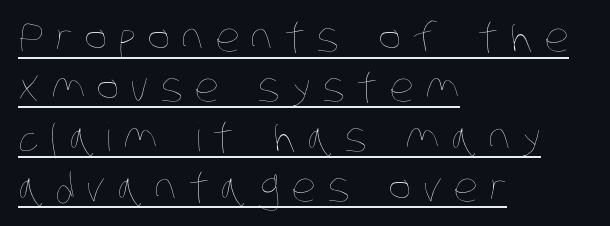
Stems here are at most as thick as an everyday book face. The block of text has a typical density, with ordinary space between rows. Letter spacing: wide. Each letter keeps its own natural width here, so spacing adapts to shape. The paragraph has a hard left edge and a soft right edge. Decoration check: the copy is underlined.
